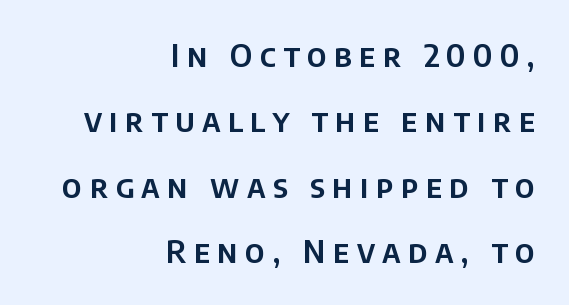
{"serif": "no", "italic": "no", "width": "normal", "stroke_contrast": "low", "x_height": "large", "monospaced": "no", "underline": "no", "align": "right", "line_spacing": "loose", "line_spacing_ratio": 2.04, "letter_spacing": "wide", "letter_spacing_em": 0.23, "glyph_px": 32}
